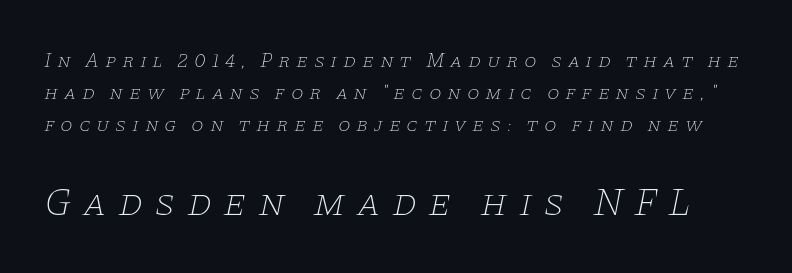
{"serif": "yes", "italic": "yes", "lean": "right", "slant_degrees": 11, "bold": "no", "weight": "thin", "width": "wide", "stroke_contrast": "low", "x_height": "large", "monospaced": "no", "underline": "no", "line_spacing": "normal", "line_spacing_ratio": 1.6, "letter_spacing": "wide", "letter_spacing_em": 0.28, "larger_block": "second", "size_ratio": 1.95, "glyph_px": 39}
